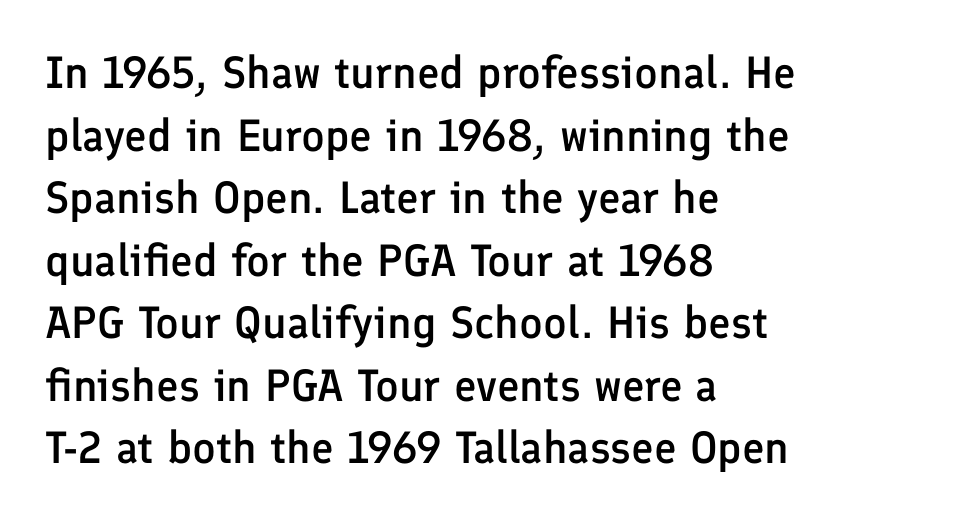
Regarding serifs, this sample does without them. Honestly, the row spacing looks completely unremarkable. This sample uses an upright cut, with every glyph sitting square on the baseline. The face used here is rendered with its standard letterfit. Caption: multi-line text, flush left, ragged right. Spacing verdict: proportional, widths tailored to each character.
